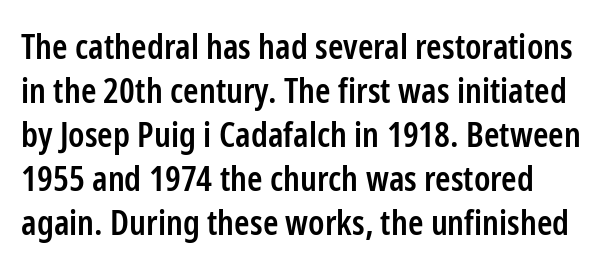
{"serif": "no", "italic": "no", "bold": "semi", "weight": "semibold", "width": "condensed", "stroke_contrast": "low", "x_height": "medium", "monospaced": "no", "underline": "no", "align": "left", "line_spacing": "normal", "line_spacing_ratio": 1.26, "letter_spacing": "normal", "letter_spacing_em": 0.0, "glyph_px": 35}
